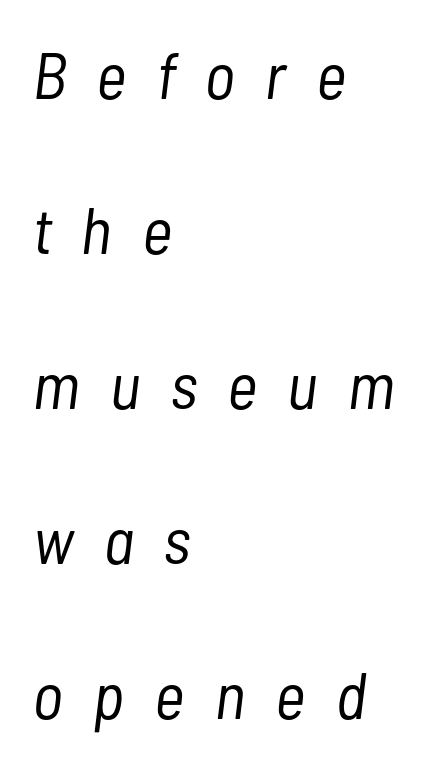
Q: Is the text bold? A: No.
Q: Is the text italic (slanted)? A: Yes, it leans right by about 7 degrees.
Q: Is the text underlined? A: No.
Q: How is the paragraph aligned? A: Left-aligned.
Q: Is the spacing between letters normal or unusually wide? A: Unusually wide.
Q: Is the spacing between lines tight, normal or loose? A: Loose.
Q: Width (condensed, normal, or wide)? A: Condensed.
Q: Stroke contrast? A: Low.
Q: x-height? A: Medium.
Q: Monospaced? A: No.
